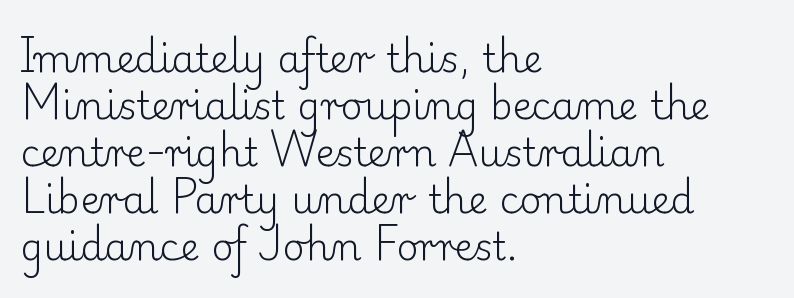
Q: Is the text bold? A: No.
Q: Is the text italic (slanted)? A: No, it is upright.
Q: Is the text underlined? A: No.
Q: How is the paragraph aligned? A: Left-aligned.
Q: Is the spacing between letters normal or unusually wide? A: Normal.
Q: Width (condensed, normal, or wide)? A: Normal.
Q: Stroke contrast? A: Low.
Q: x-height? A: Small.
Q: Monospaced? A: No.
